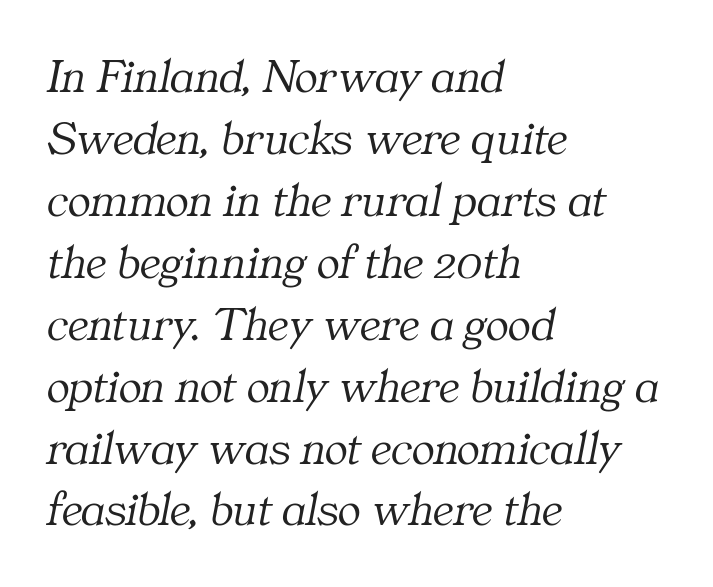
Q: Is the text bold? A: No.
Q: Is the text italic (slanted)? A: Yes, it leans right by about 11 degrees.
Q: Is the typeface a serif or a sans-serif typeface? A: Serif.
Q: Is the text underlined? A: No.
Q: How is the paragraph aligned? A: Left-aligned.
Q: Is the spacing between letters normal or unusually wide? A: Normal.
Q: Is the spacing between lines tight, normal or loose? A: Normal.
Q: Width (condensed, normal, or wide)? A: Normal.
Q: Stroke contrast? A: Medium.
Q: x-height? A: Medium.
Q: Monospaced? A: No.
